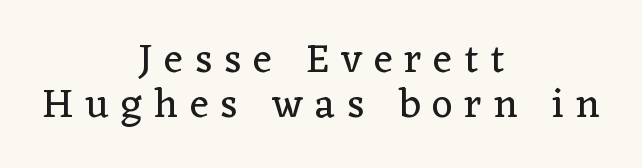
Q: Is the text bold? A: No.
Q: Is the text italic (slanted)? A: No, it is upright.
Q: Is the typeface a serif or a sans-serif typeface? A: Serif.
Q: Is the text underlined? A: No.
Q: How is the paragraph aligned? A: Centered.
Q: Is the spacing between letters normal or unusually wide? A: Unusually wide.
Q: Is the spacing between lines tight, normal or loose? A: Tight.
Q: Width (condensed, normal, or wide)? A: Normal.
Q: Stroke contrast? A: Low.
Q: x-height? A: Medium.
Q: Monospaced? A: No.
